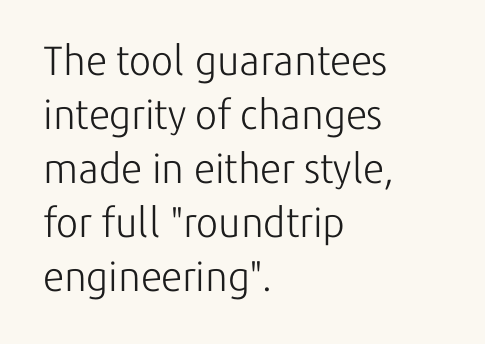
{"serif": "no", "italic": "no", "bold": "no", "weight": "light", "width": "normal", "stroke_contrast": "low", "x_height": "medium", "monospaced": "no", "underline": "no", "align": "left", "line_spacing": "normal", "line_spacing_ratio": 1.32, "letter_spacing": "normal", "letter_spacing_em": 0.0, "glyph_px": 41}
